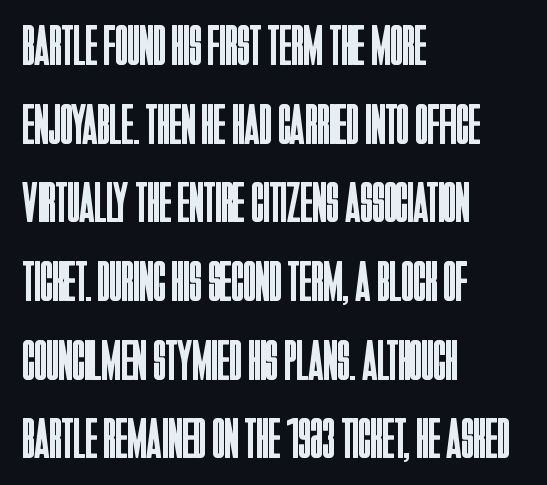
Q: Is the text bold? A: No.
Q: Is the text italic (slanted)? A: No, it is upright.
Q: Is the typeface a serif or a sans-serif typeface? A: Sans-serif.
Q: Is the text underlined? A: No.
Q: How is the paragraph aligned? A: Left-aligned.
Q: Is the spacing between letters normal or unusually wide? A: Normal.
Q: Is the spacing between lines tight, normal or loose? A: Normal.
Q: Width (condensed, normal, or wide)? A: Condensed.
Q: Stroke contrast? A: Low.
Q: x-height? A: Large.
Q: Monospaced? A: No.
